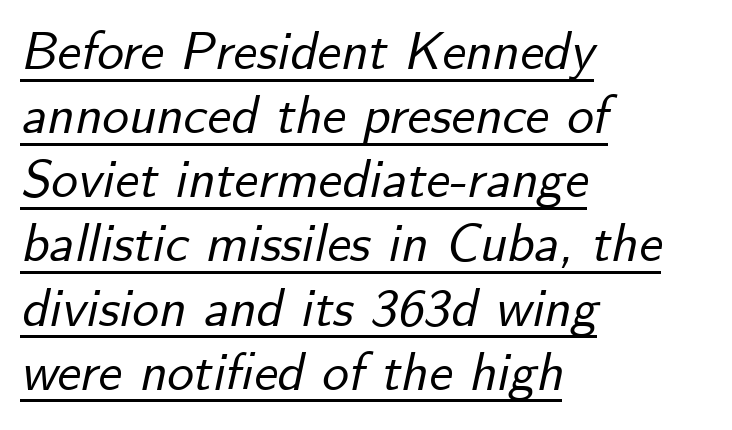
{"italic": "yes", "lean": "right", "slant_degrees": 12, "width": "normal", "stroke_contrast": "low", "x_height": "small", "monospaced": "no", "underline": "yes", "align": "left", "line_spacing_ratio": 1.21, "letter_spacing": "normal", "letter_spacing_em": 0.0, "glyph_px": 53}
